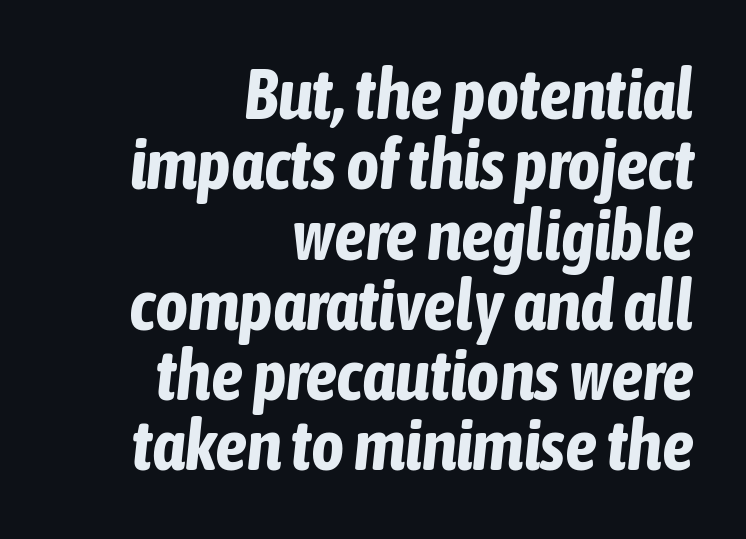
Q: Is the text bold? A: Yes.
Q: Is the text italic (slanted)? A: Yes, it leans right by about 6 degrees.
Q: Is the text underlined? A: No.
Q: How is the paragraph aligned? A: Right-aligned.
Q: Is the spacing between letters normal or unusually wide? A: Normal.
Q: Is the spacing between lines tight, normal or loose? A: Tight.
Q: Width (condensed, normal, or wide)? A: Condensed.
Q: Stroke contrast? A: Low.
Q: x-height? A: Medium.
Q: Monospaced? A: No.
